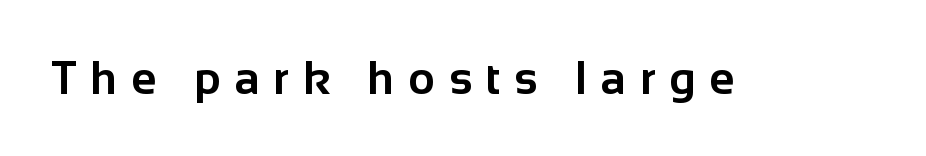
Q: Is the text bold? A: Yes.
Q: Is the text italic (slanted)? A: No, it is upright.
Q: Is the typeface a serif or a sans-serif typeface? A: Sans-serif.
Q: Is the text underlined? A: No.
Q: Is the spacing between letters normal or unusually wide? A: Unusually wide.
Q: Width (condensed, normal, or wide)? A: Normal.
Q: Stroke contrast? A: Low.
Q: x-height? A: Medium.
Q: Monospaced? A: No.
